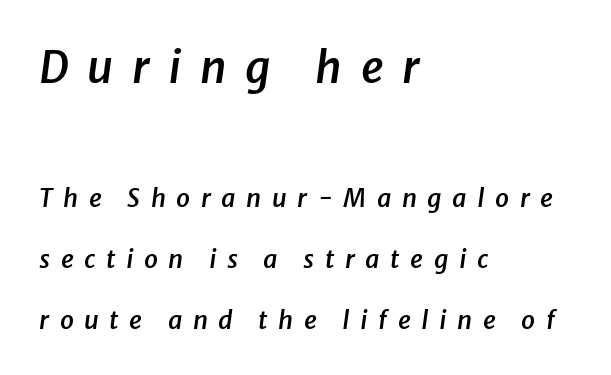
{"italic": "yes", "lean": "right", "slant_degrees": 8, "bold": "semi", "weight": "semibold", "width": "normal", "stroke_contrast": "low", "x_height": "medium", "monospaced": "no", "underline": "no", "align": "left", "line_spacing": "loose", "line_spacing_ratio": 2.44, "letter_spacing": "wide", "letter_spacing_em": 0.42, "larger_block": "first", "size_ratio": 1.76, "glyph_px": 44}
